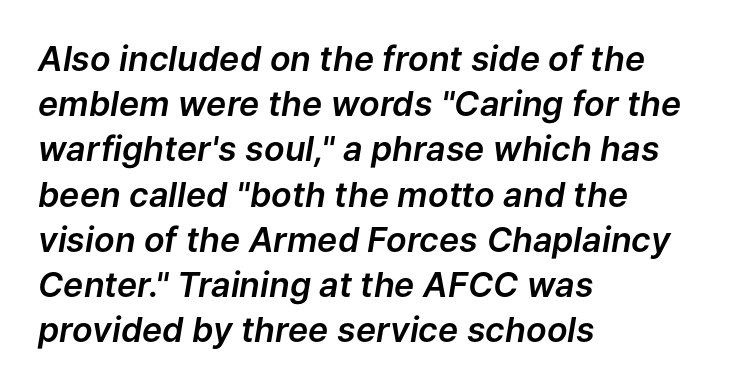
{"italic": "yes", "lean": "right", "slant_degrees": 9, "width": "normal", "stroke_contrast": "low", "x_height": "medium", "monospaced": "no", "underline": "no", "align": "left", "line_spacing": "normal", "line_spacing_ratio": 1.33, "letter_spacing": "normal", "letter_spacing_em": 0.0, "glyph_px": 34}
